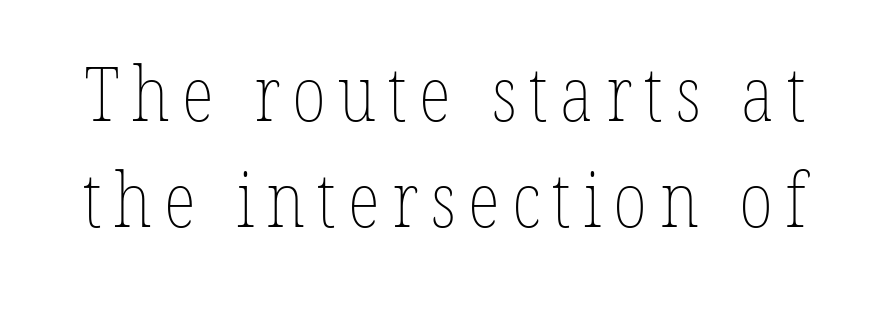
Q: Is the text bold? A: No.
Q: Is the text italic (slanted)? A: No, it is upright.
Q: Is the text underlined? A: No.
Q: Is the spacing between lines tight, normal or loose? A: Normal.
Q: Width (condensed, normal, or wide)? A: Condensed.
Q: Stroke contrast? A: Low.
Q: x-height? A: Medium.
Q: Monospaced? A: No.
